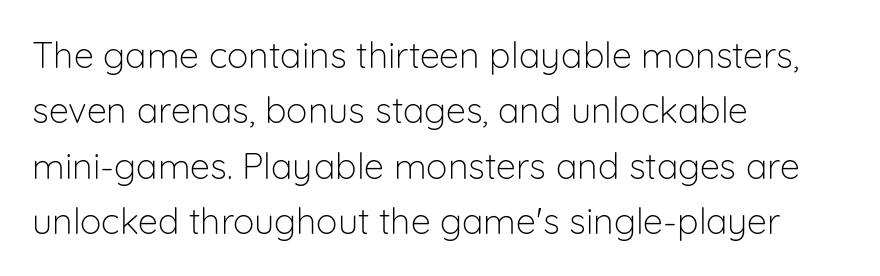
Q: Is the text bold? A: No.
Q: Is the text italic (slanted)? A: No, it is upright.
Q: Is the typeface a serif or a sans-serif typeface? A: Sans-serif.
Q: Is the text underlined? A: No.
Q: How is the paragraph aligned? A: Left-aligned.
Q: Is the spacing between letters normal or unusually wide? A: Normal.
Q: Is the spacing between lines tight, normal or loose? A: Normal.
Q: Width (condensed, normal, or wide)? A: Normal.
Q: Stroke contrast? A: Low.
Q: x-height? A: Medium.
Q: Monospaced? A: No.
